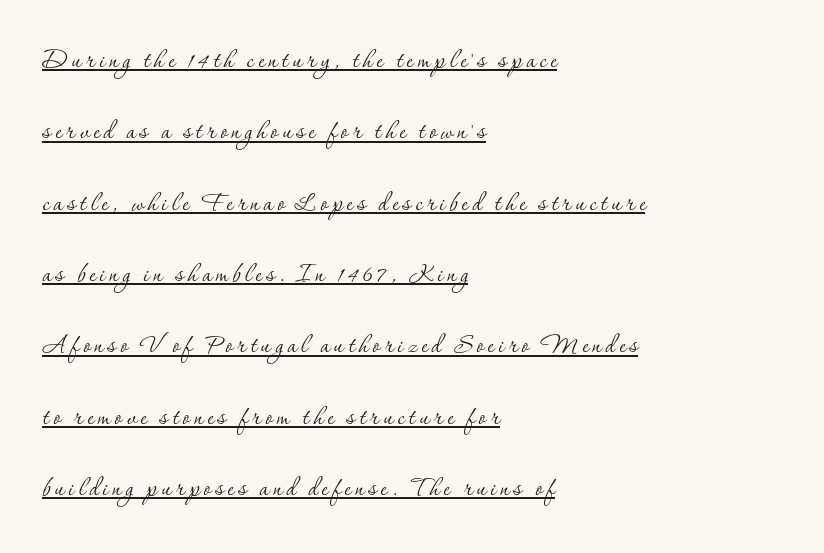
{"serif": "yes", "bold": "no", "weight": "thin", "width": "normal", "stroke_contrast": "low", "x_height": "small", "monospaced": "no", "underline": "yes", "align": "left", "line_spacing": "loose", "line_spacing_ratio": 2.23, "glyph_px": 32}
